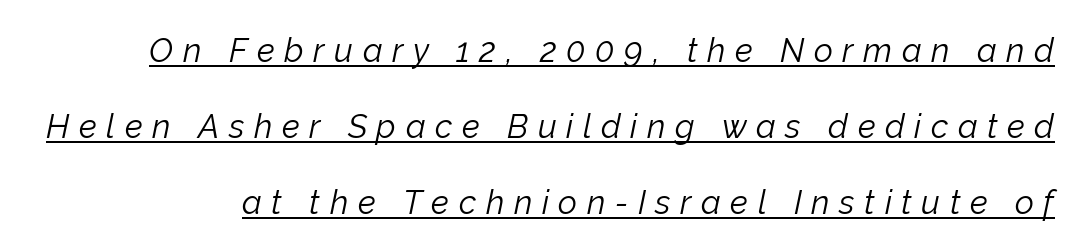
Q: Is the text bold? A: No.
Q: Is the text italic (slanted)? A: Yes, it leans right by about 12 degrees.
Q: Is the text underlined? A: Yes.
Q: Is the spacing between letters normal or unusually wide? A: Unusually wide.
Q: Is the spacing between lines tight, normal or loose? A: Loose.
Q: Width (condensed, normal, or wide)? A: Normal.
Q: Stroke contrast? A: Low.
Q: x-height? A: Medium.
Q: Monospaced? A: No.
